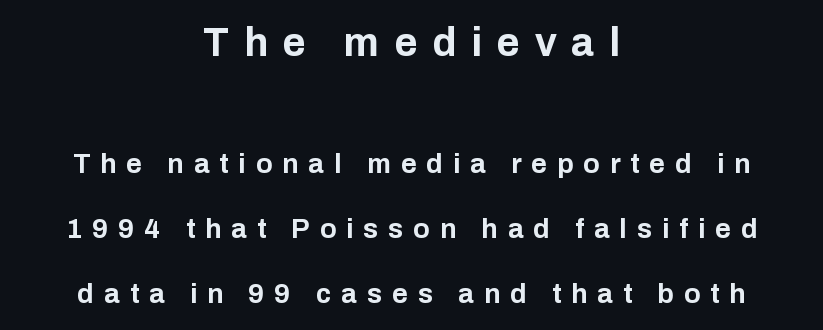
Weight: bold. Anything drawn beneath the words? Only blank space. Compared with typical body copy, the letter spacing here is much looser. Posture: vertical. A typesetter would call this proportional, since set widths differ per character.
